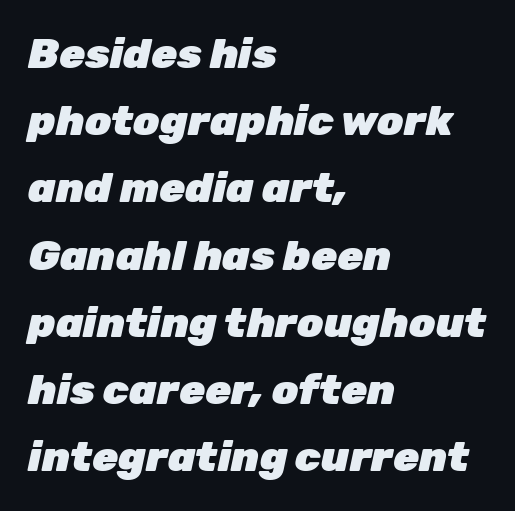
Normally led — the rows are evenly, conventionally spaced. The lines in this sample share a left origin and differ only in where they stop. The zone under the glyphs is completely vacant. When letters slant like this, we call the style italic. You could call the tracking neutral — neither tight nor loose. A typesetter would call this proportional, since set widths differ per character.
